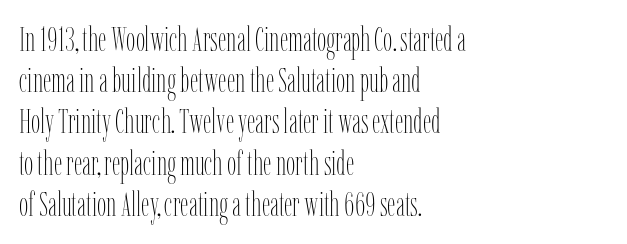
Q: Is the text bold? A: No.
Q: Is the text italic (slanted)? A: No, it is upright.
Q: Is the text underlined? A: No.
Q: How is the paragraph aligned? A: Left-aligned.
Q: Is the spacing between letters normal or unusually wide? A: Normal.
Q: Is the spacing between lines tight, normal or loose? A: Normal.
Q: Width (condensed, normal, or wide)? A: Condensed.
Q: Stroke contrast? A: Low.
Q: x-height? A: Medium.
Q: Monospaced? A: No.
